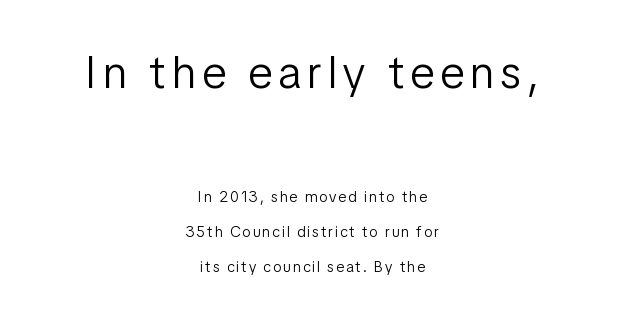
Q: Is the text bold? A: No.
Q: Is the text italic (slanted)? A: No, it is upright.
Q: Is the typeface a serif or a sans-serif typeface? A: Sans-serif.
Q: Is the text underlined? A: No.
Q: How is the paragraph aligned? A: Centered.
Q: Is the spacing between lines tight, normal or loose? A: Loose.
Q: Which block of text is set in a larger size, the first (top) or the second (bottom)? A: The first (top) one.
Q: Width (condensed, normal, or wide)? A: Condensed.
Q: Stroke contrast? A: Low.
Q: x-height? A: Medium.
Q: Monospaced? A: No.
